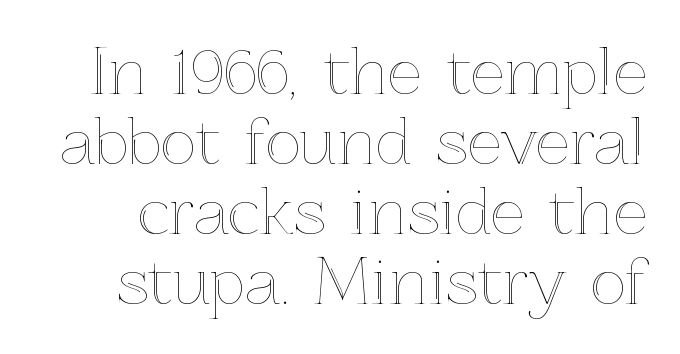
The image shows 61 px text type, upright; set tight line spacing (1.15x), normal letter spacing, not underlined; a medium x-height.
